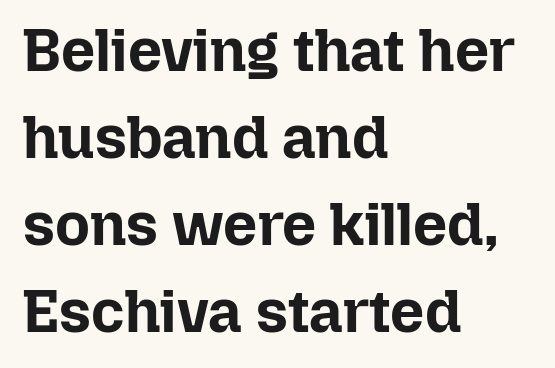
The image shows 60 px bold type, upright; set left-aligned, normal line spacing (1.45x), normal letter spacing, not underlined; low stroke contrast and a medium x-height.
